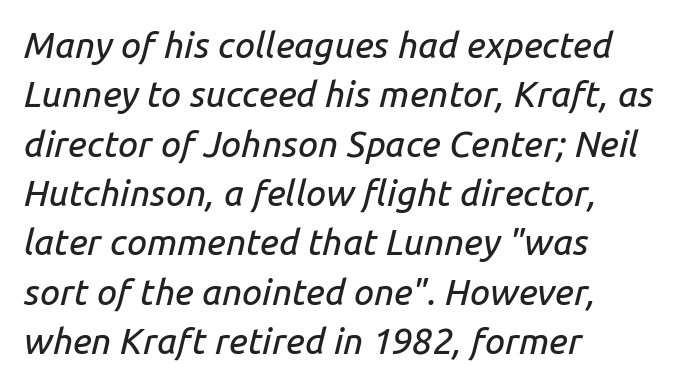
Honestly, the letter spacing is just normal — you wouldn't notice it. The specimen reads as italic at a glance. Which margin do the lines hug? The left one — the right edge is uneven. Words float on clear page, feet unadorned.
